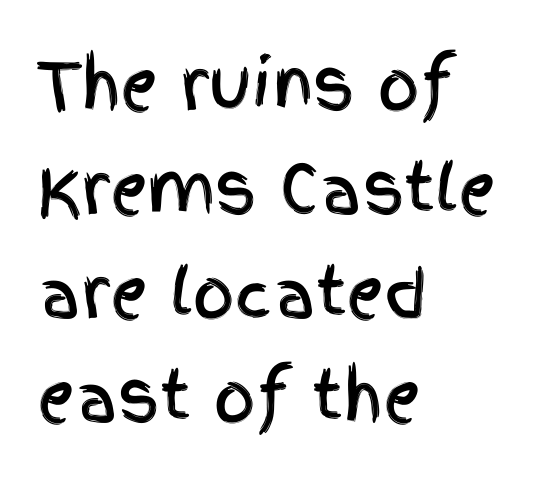
The image shows 65 px condensed sans-serif type, upright; set left-aligned, normal line spacing (1.6x), normal letter spacing, not underlined; a large x-height.
